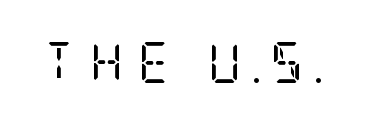
Q: Is the text bold? A: No.
Q: Is the text italic (slanted)? A: No, it is upright.
Q: Is the typeface a serif or a sans-serif typeface? A: Serif.
Q: Is the text underlined? A: No.
Q: Is the spacing between letters normal or unusually wide? A: Unusually wide.
Q: Width (condensed, normal, or wide)? A: Condensed.
Q: Stroke contrast? A: Low.
Q: x-height? A: Large.
